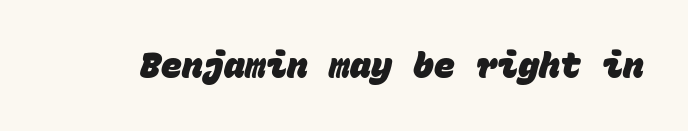
Q: Is the text bold? A: Yes.
Q: Is the typeface a serif or a sans-serif typeface? A: Sans-serif.
Q: Is the text underlined? A: No.
Q: Is the spacing between letters normal or unusually wide? A: Normal.
Q: Width (condensed, normal, or wide)? A: Normal.
Q: Stroke contrast? A: Low.
Q: x-height? A: Large.
Q: Monospaced? A: Yes.
